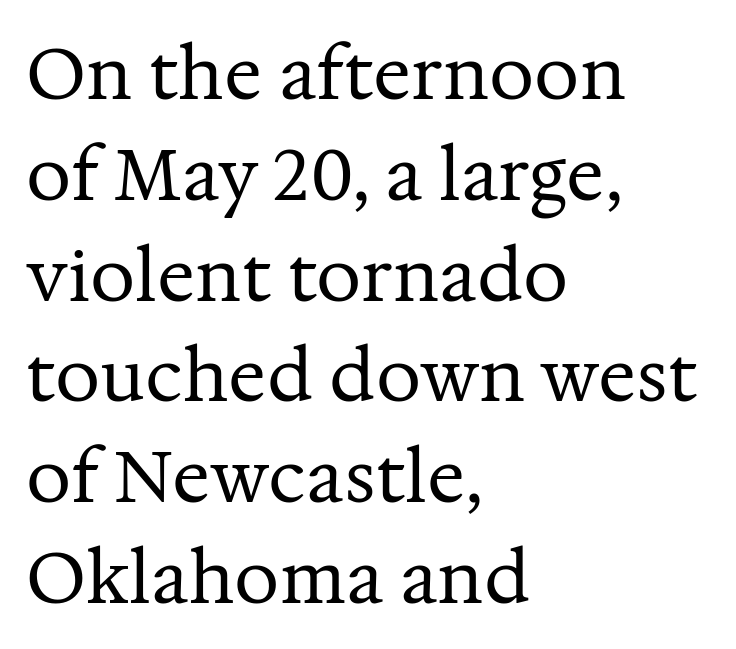
{"serif": "yes", "italic": "no", "bold": "no", "weight": "regular", "width": "normal", "stroke_contrast": "medium", "x_height": "medium", "monospaced": "no", "underline": "no", "align": "left", "line_spacing": "normal", "line_spacing_ratio": 1.42, "letter_spacing": "normal", "letter_spacing_em": 0.0, "glyph_px": 71}
